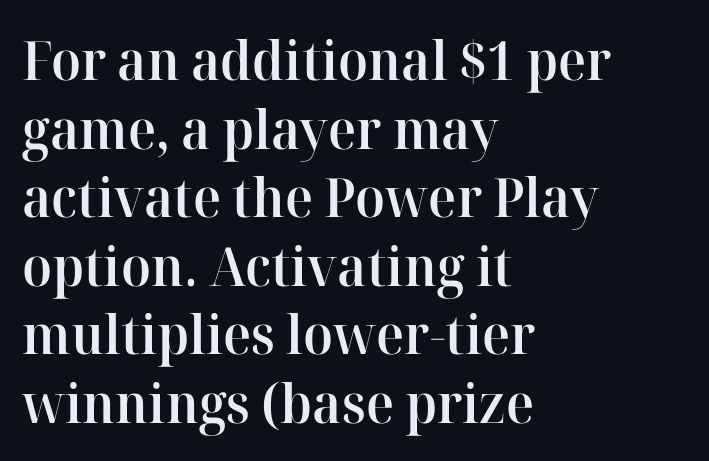
{"serif": "yes", "italic": "no", "bold": "semi", "weight": "semibold", "width": "normal", "stroke_contrast": "high", "x_height": "medium", "monospaced": "no", "underline": "no", "align": "left", "line_spacing": "normal", "line_spacing_ratio": 1.27, "letter_spacing": "normal", "letter_spacing_em": 0.0, "glyph_px": 54}
